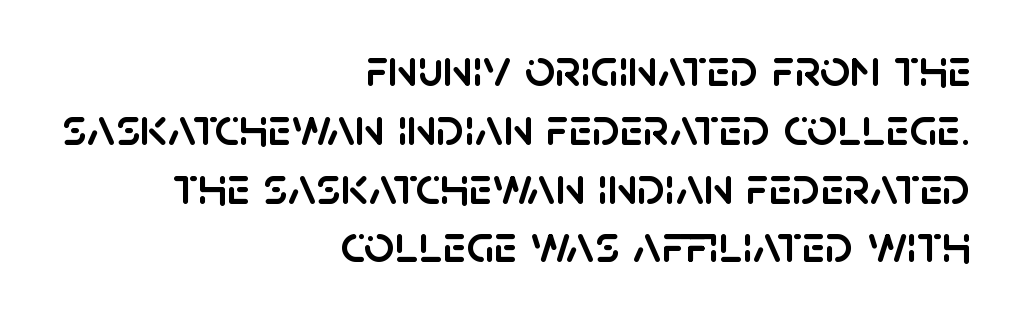
Q: Is the text italic (slanted)? A: No, it is upright.
Q: Is the typeface a serif or a sans-serif typeface? A: Sans-serif.
Q: Is the text underlined? A: No.
Q: How is the paragraph aligned? A: Right-aligned.
Q: Is the spacing between letters normal or unusually wide? A: Normal.
Q: Is the spacing between lines tight, normal or loose? A: Tight.
Q: Width (condensed, normal, or wide)? A: Normal.
Q: Stroke contrast? A: Low.
Q: x-height? A: Large.
Q: Monospaced? A: No.
